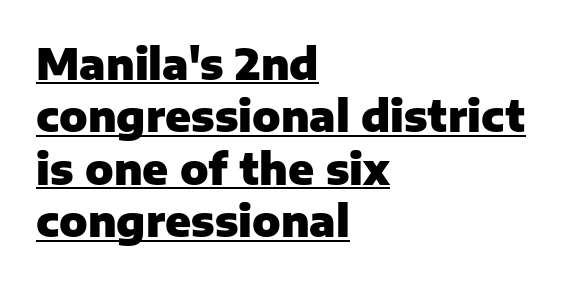
{"serif": "no", "italic": "no", "bold": "yes", "weight": "heavy", "width": "normal", "stroke_contrast": "low", "x_height": "medium", "monospaced": "no", "underline": "yes", "align": "left", "line_spacing": "normal", "line_spacing_ratio": 1.25, "letter_spacing": "normal", "letter_spacing_em": 0.0, "glyph_px": 42}
